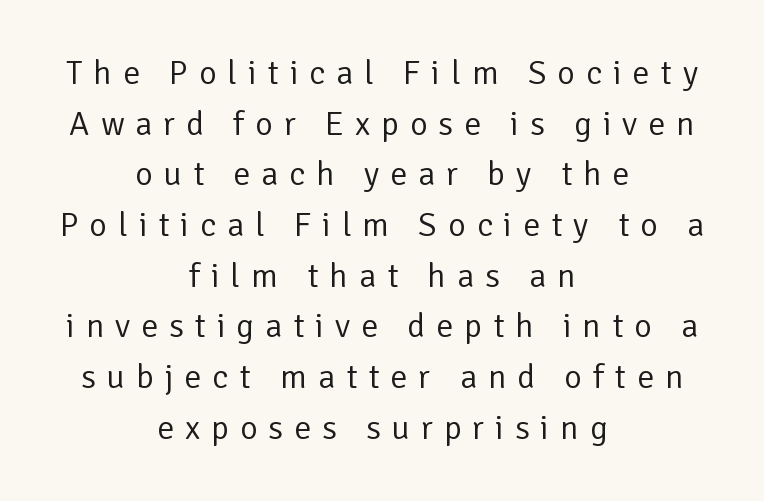
The image shows 34 px regular-weight sans-serif type, upright; set centered, normal line spacing (1.49x), unusually wide letter spacing (+0.32 em), not underlined; low stroke contrast and a medium x-height.
